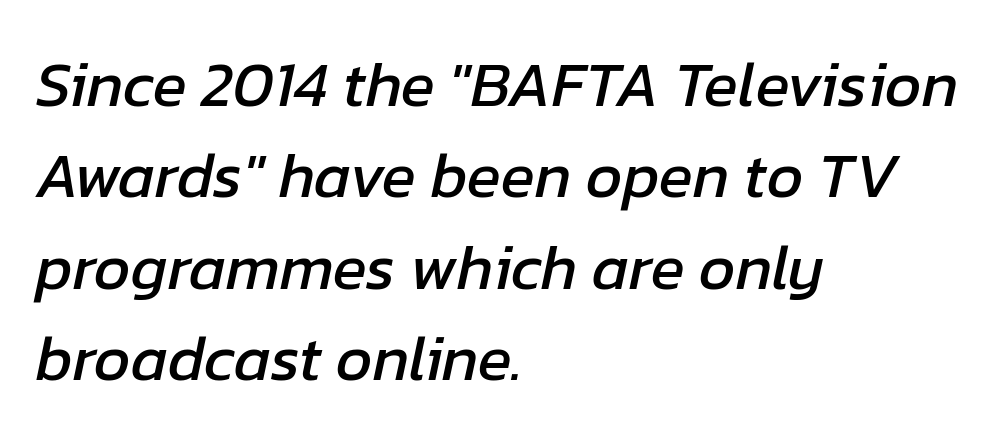
Q: Is the text italic (slanted)? A: Yes, it leans right by about 12 degrees.
Q: Is the text underlined? A: No.
Q: How is the paragraph aligned? A: Left-aligned.
Q: Is the spacing between letters normal or unusually wide? A: Normal.
Q: Is the spacing between lines tight, normal or loose? A: Normal.
Q: Width (condensed, normal, or wide)? A: Normal.
Q: Stroke contrast? A: Low.
Q: x-height? A: Medium.
Q: Monospaced? A: No.
